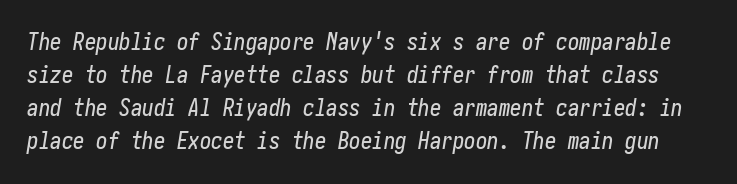
The image shows 23 px text type, italic (leaning right); set normal line spacing (1.44x), normal letter spacing, not underlined.
